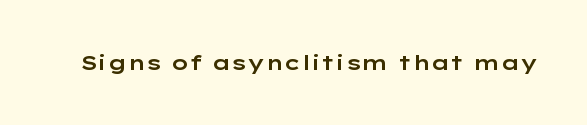
{"italic": "no", "underline": "no", "letter_spacing": "normal", "letter_spacing_em": 0.0, "glyph_px": 21}
